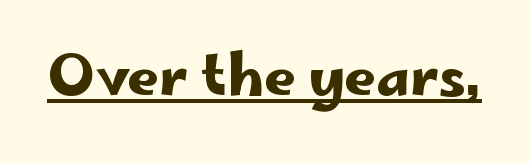
The image shows 56 px wide sans-serif type, upright; set normal letter spacing, underlined; low stroke contrast and a small x-height.
